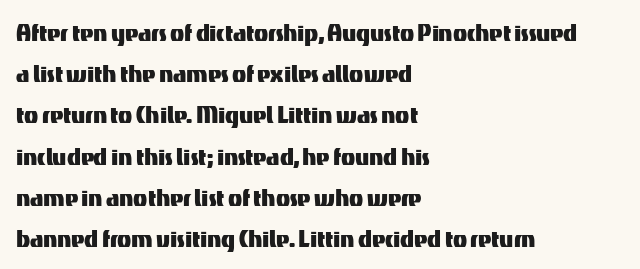
These lines are rendered in a variable-pitch font. Regarding serifs, this sample does without them. Just letters on the line, the space beneath them empty. Horizontal bands of white between lines are of average thickness.
